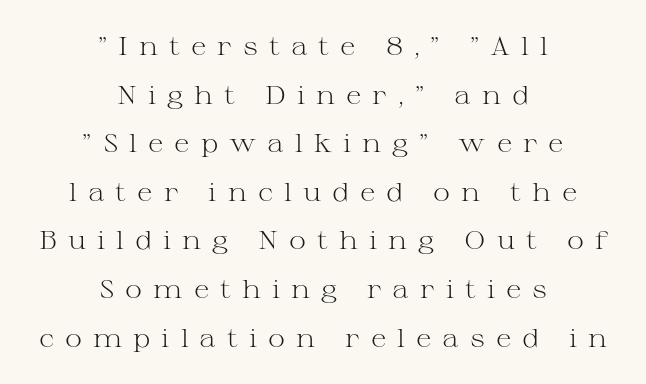
The image shows 26 px text type, upright; set centered, line spacing 1.87x, unusually wide letter spacing (+0.42 em), not underlined.
